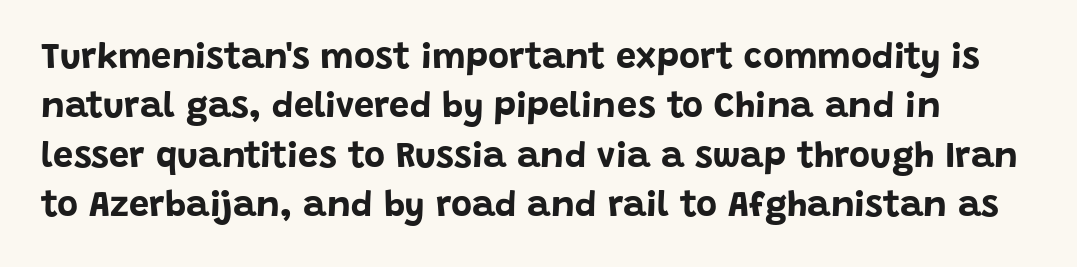
Q: Is the text bold? A: Yes.
Q: Is the text italic (slanted)? A: No, it is upright.
Q: Is the typeface a serif or a sans-serif typeface? A: Sans-serif.
Q: Is the text underlined? A: No.
Q: Is the spacing between letters normal or unusually wide? A: Normal.
Q: Is the spacing between lines tight, normal or loose? A: Normal.
Q: Width (condensed, normal, or wide)? A: Normal.
Q: Stroke contrast? A: Low.
Q: x-height? A: Large.
Q: Monospaced? A: No.
